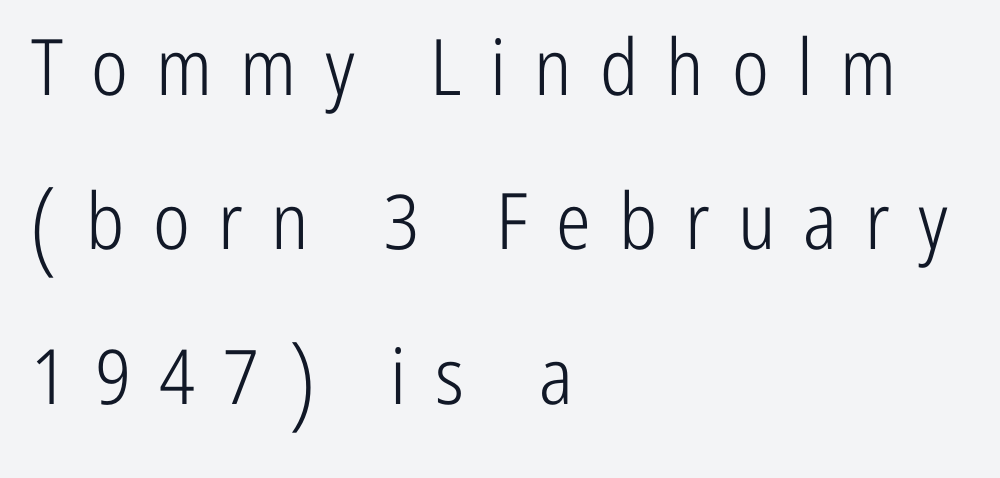
Q: Is the text bold? A: No.
Q: Is the text italic (slanted)? A: No, it is upright.
Q: Is the typeface a serif or a sans-serif typeface? A: Sans-serif.
Q: Is the text underlined? A: No.
Q: How is the paragraph aligned? A: Left-aligned.
Q: Is the spacing between letters normal or unusually wide? A: Unusually wide.
Q: Is the spacing between lines tight, normal or loose? A: Loose.
Q: Width (condensed, normal, or wide)? A: Condensed.
Q: Stroke contrast? A: Low.
Q: x-height? A: Medium.
Q: Monospaced? A: No.
